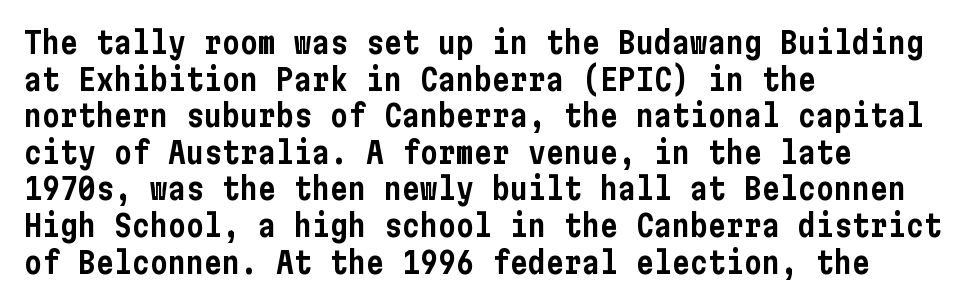
{"serif": "no", "italic": "no", "width": "condensed", "stroke_contrast": "low", "x_height": "medium", "underline": "no", "align": "left", "line_spacing_ratio": 1.22, "letter_spacing": "normal", "letter_spacing_em": 0.0, "glyph_px": 30}
